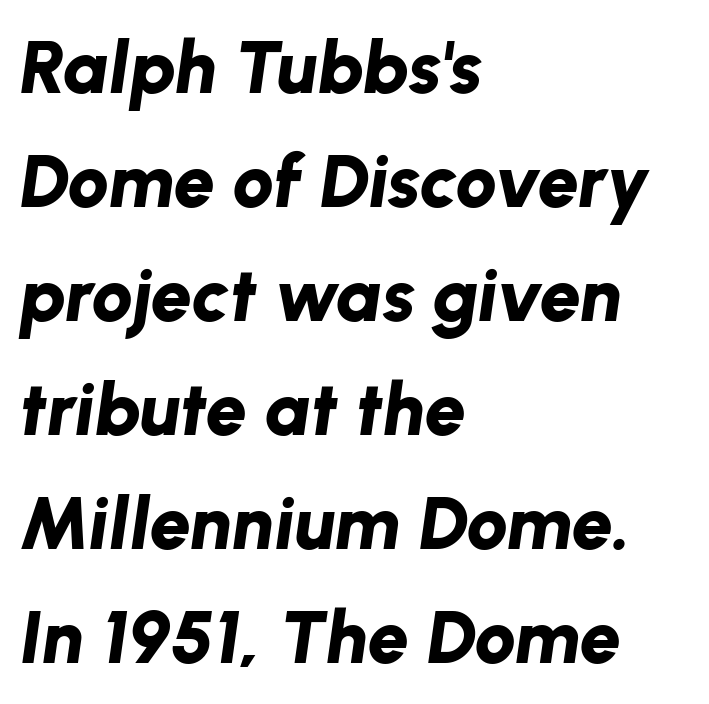
Q: Is the text bold? A: Yes.
Q: Is the text italic (slanted)? A: Yes, it leans right by about 8 degrees.
Q: Is the text underlined? A: No.
Q: How is the paragraph aligned? A: Left-aligned.
Q: Is the spacing between letters normal or unusually wide? A: Normal.
Q: Is the spacing between lines tight, normal or loose? A: Normal.
Q: Width (condensed, normal, or wide)? A: Normal.
Q: Stroke contrast? A: Low.
Q: x-height? A: Medium.
Q: Monospaced? A: No.
